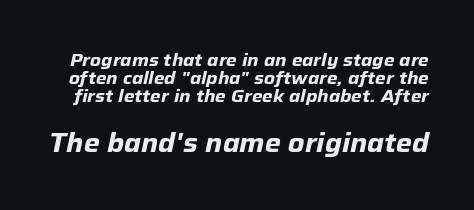
The image shows 27 px bold type, italic (leaning right); set tight line spacing (1.01x), normal letter spacing, not underlined; the second (bottom) block is 1.5x larger.
